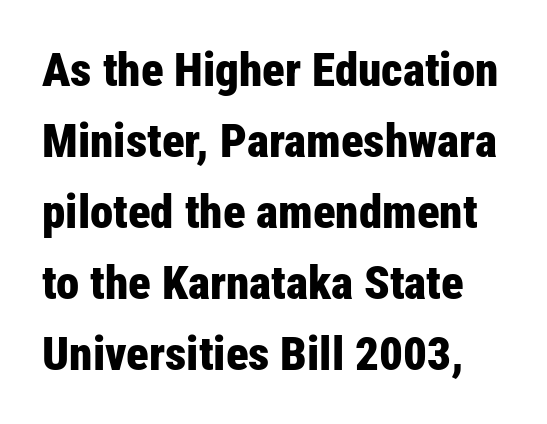
Q: Is the text bold? A: Yes.
Q: Is the text italic (slanted)? A: No, it is upright.
Q: Is the typeface a serif or a sans-serif typeface? A: Sans-serif.
Q: Is the text underlined? A: No.
Q: Is the spacing between letters normal or unusually wide? A: Normal.
Q: Is the spacing between lines tight, normal or loose? A: Normal.
Q: Width (condensed, normal, or wide)? A: Condensed.
Q: Stroke contrast? A: Low.
Q: x-height? A: Medium.
Q: Monospaced? A: No.
